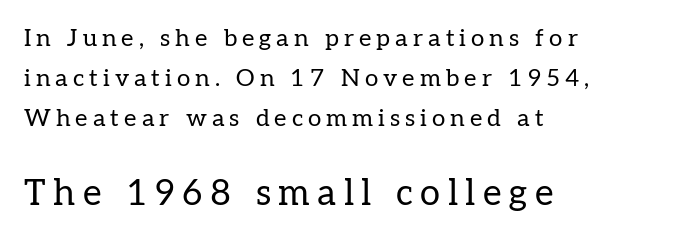
Visually, the bottom section dominates because its glyphs are scaled up. A quiet, ordinary-to-light weight characterises the typeface. Every stem runs plumb, perpendicular to the baseline. Looks like regular typesetting: each glyph gets only the width it needs.
